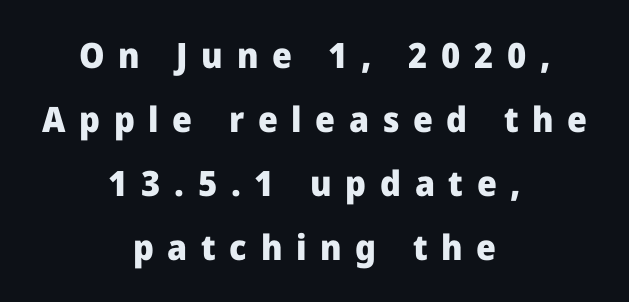
Q: Is the text bold? A: Yes.
Q: Is the text italic (slanted)? A: No, it is upright.
Q: Is the typeface a serif or a sans-serif typeface? A: Sans-serif.
Q: Is the text underlined? A: No.
Q: How is the paragraph aligned? A: Centered.
Q: Is the spacing between letters normal or unusually wide? A: Unusually wide.
Q: Width (condensed, normal, or wide)? A: Normal.
Q: Stroke contrast? A: Low.
Q: x-height? A: Medium.
Q: Monospaced? A: No.
